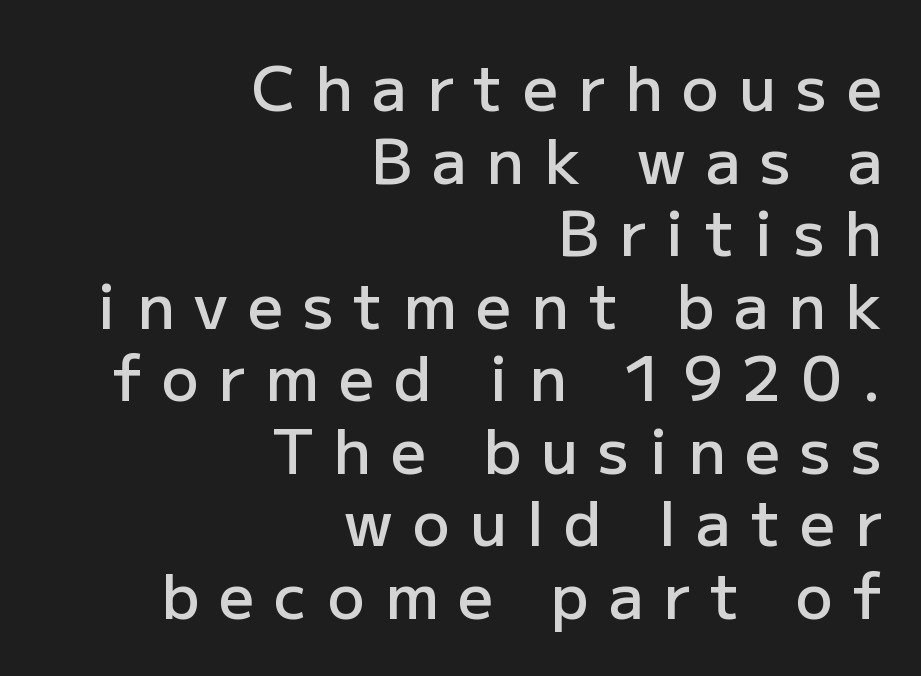
Q: Is the text bold? A: Semi-bold.
Q: Is the text italic (slanted)? A: No, it is upright.
Q: Is the typeface a serif or a sans-serif typeface? A: Sans-serif.
Q: Is the text underlined? A: No.
Q: How is the paragraph aligned? A: Right-aligned.
Q: Is the spacing between letters normal or unusually wide? A: Unusually wide.
Q: Width (condensed, normal, or wide)? A: Normal.
Q: Stroke contrast? A: Low.
Q: x-height? A: Medium.
Q: Monospaced? A: No.
